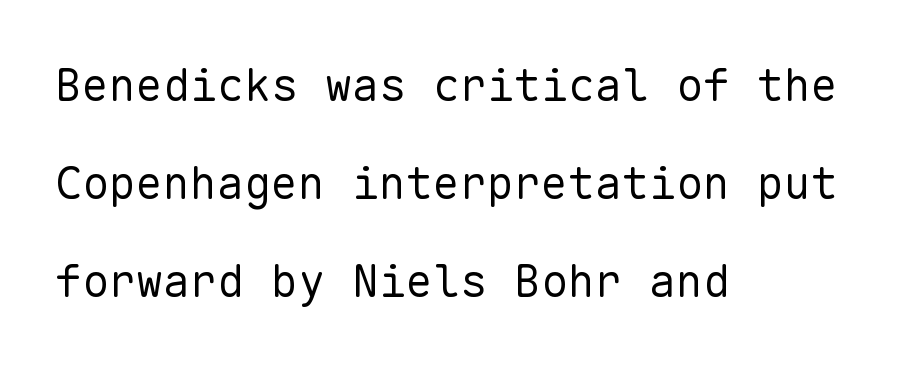
{"serif": "no", "italic": "no", "bold": "no", "weight": "regular", "width": "normal", "stroke_contrast": "low", "x_height": "medium", "monospaced": "yes", "underline": "no", "align": "left", "line_spacing": "loose", "line_spacing_ratio": 2.18, "letter_spacing": "normal", "letter_spacing_em": 0.0, "glyph_px": 45}
